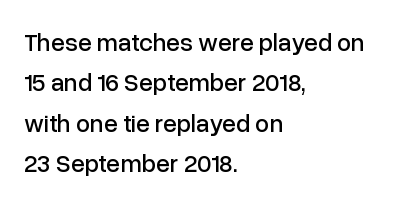
{"italic": "no", "underline": "no", "align": "left", "line_spacing": "normal", "line_spacing_ratio": 1.62, "letter_spacing": "normal", "letter_spacing_em": 0.0, "glyph_px": 25}
